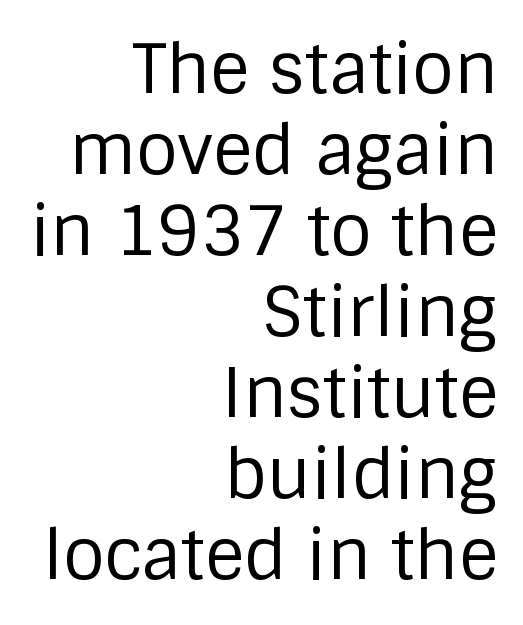
Decoration check: the copy has no underline. A sans-serif font was chosen for this passage. You could not count columns in this text — the font is proportionally spaced. Characters remain perfectly vertical along every line. The type is set solid horizontally, with unmodified tracking. These lines stack with their right ends in a neat column.
